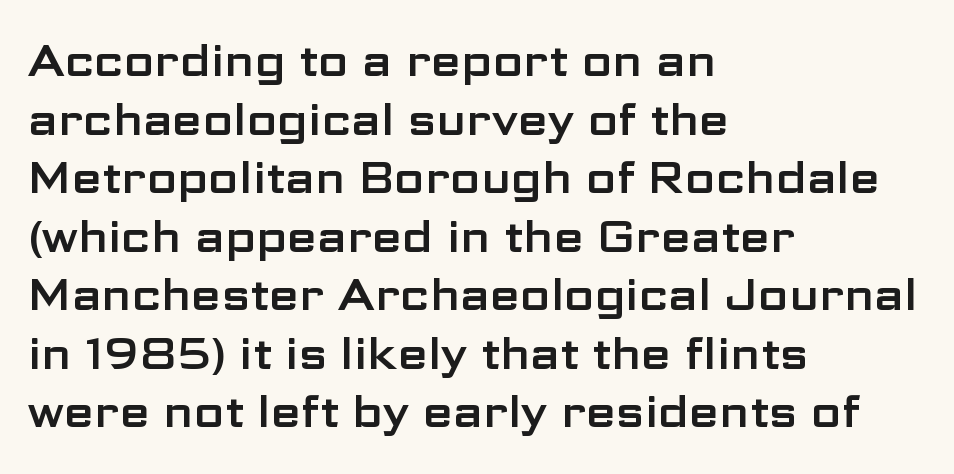
Nothing sits at the stroke ends, so this counts as sans-serif. Words appear dense and cohesive because spacing is normal. The paragraph shown leans on its left margin. The words here are not underlined. The typography opts for an upright posture over an oblique one. A typesetter would call this proportional, since set widths differ per character.
